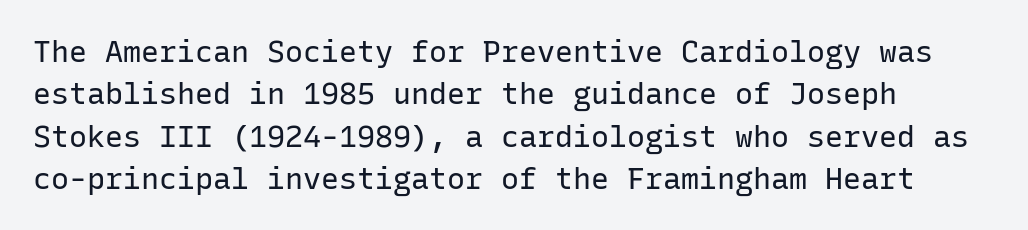
The image shows 30 px regular-weight sans-serif type, upright, monospaced; set left-aligned, normal line spacing (1.41x), normal letter spacing, not underlined; low stroke contrast and a medium x-height.
